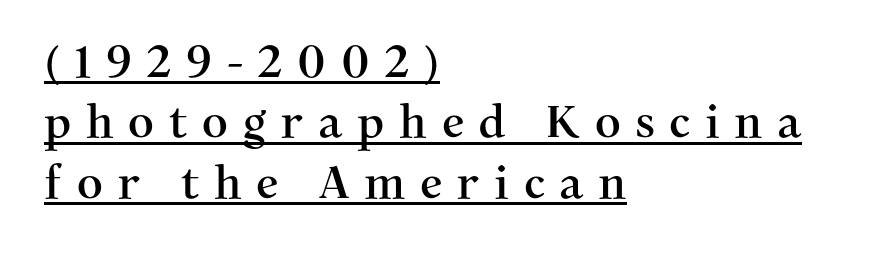
The image shows 45 px serif type, upright; set left-aligned, normal line spacing (1.34x), unusually wide letter spacing (+0.32 em), underlined; medium stroke contrast and a medium x-height.
